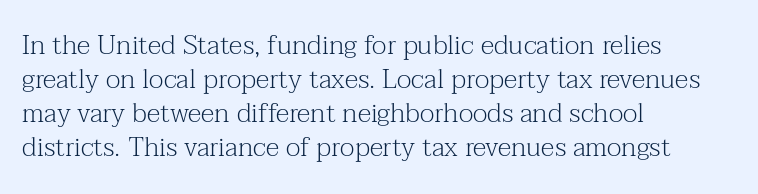
Vertically, the passage feels balanced, rows spaced as you'd expect. The strip under each line holds only bare page. Weight: in the light-to-regular range. Glyph-to-glyph distance matches everyday printed text.
